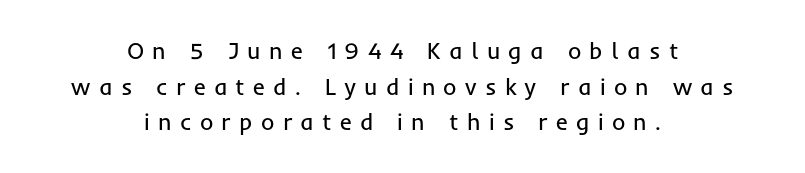
Glyph-to-glyph distance is far greater than everyday printed text. Vertical strokes here are truly vertical. Is the stroke heavy? The answer is a plain regular-or-lighter. Horizontally, the lines are justified to the midpoint only. Evenly set lines give the paragraph a standard silhouette.
